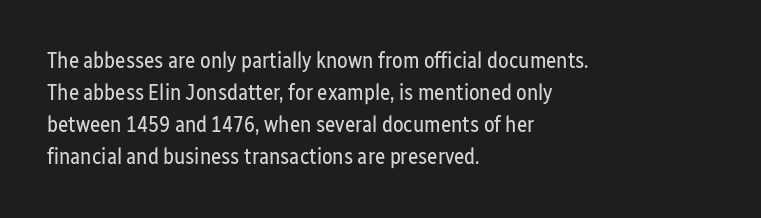
{"italic": "no", "bold": "no", "underline": "no", "align": "left", "line_spacing": "normal", "line_spacing_ratio": 1.46, "letter_spacing": "normal", "letter_spacing_em": 0.0, "glyph_px": 22}
